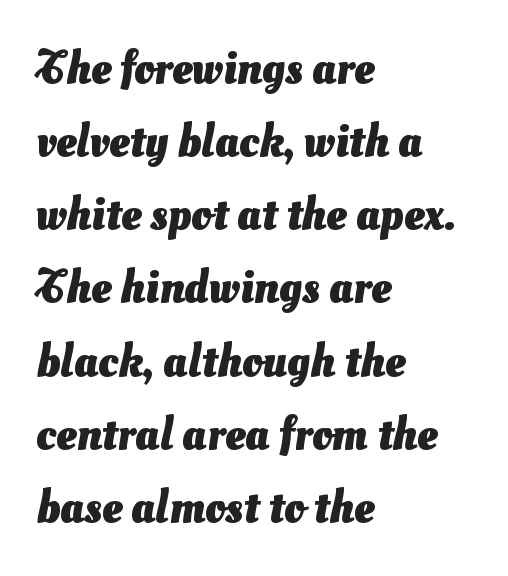
Q: Is the text bold? A: Yes.
Q: Is the typeface a serif or a sans-serif typeface? A: Sans-serif.
Q: Is the text underlined? A: No.
Q: How is the paragraph aligned? A: Left-aligned.
Q: Is the spacing between letters normal or unusually wide? A: Normal.
Q: Is the spacing between lines tight, normal or loose? A: Normal.
Q: Width (condensed, normal, or wide)? A: Normal.
Q: Stroke contrast? A: Medium.
Q: x-height? A: Small.
Q: Monospaced? A: No.
